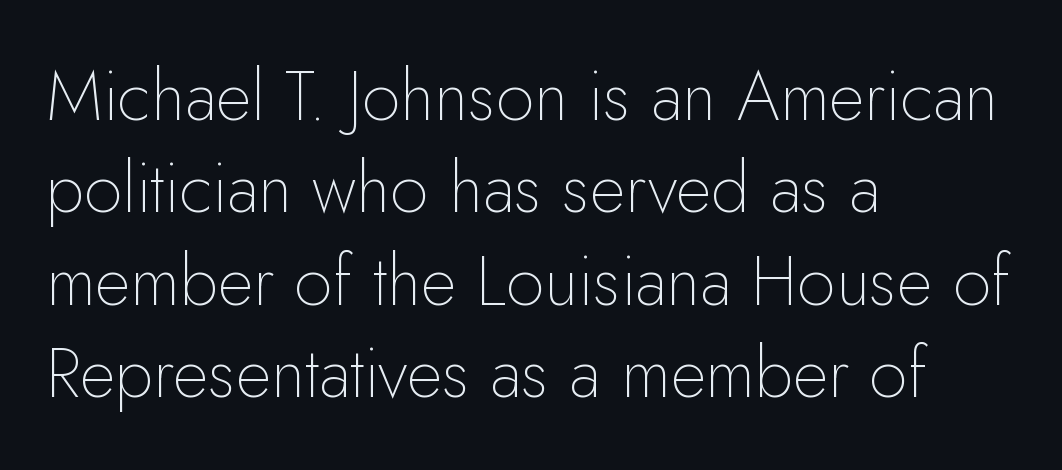
{"serif": "no", "italic": "no", "bold": "no", "weight": "thin", "width": "normal", "stroke_contrast": "low", "x_height": "small", "monospaced": "no", "underline": "no", "align": "left", "line_spacing": "normal", "line_spacing_ratio": 1.34, "letter_spacing": "normal", "letter_spacing_em": 0.0, "glyph_px": 69}
